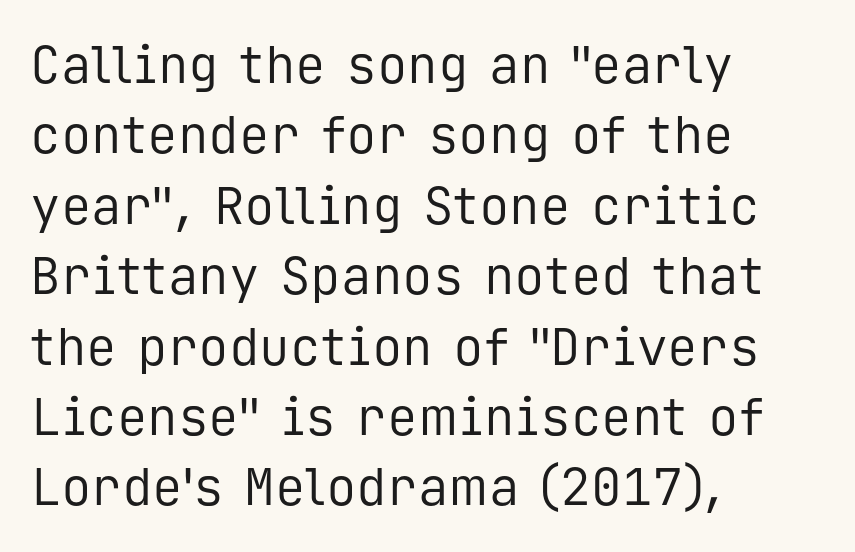
The image shows 51 px regular-weight sans-serif type, upright, monospaced; set left-aligned, normal line spacing (1.38x), normal letter spacing, not underlined; low stroke contrast and a medium x-height.
